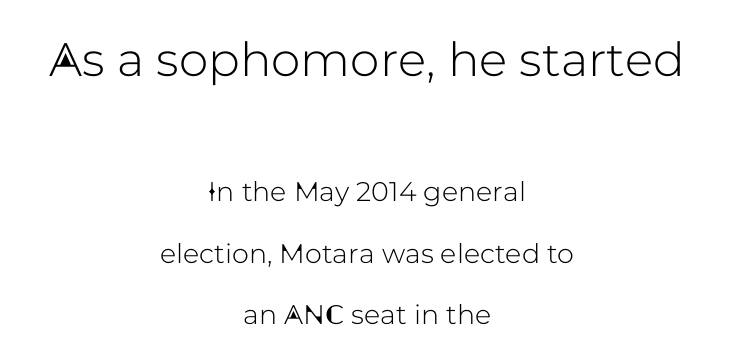
Between one letter and the next there's only the usual sliver of space. The initial chunk of copy outweighs the following chunk in type size. The passage shown is typed in a proportional face where columns would drift. This is roman type, the default non-slanted kind.
